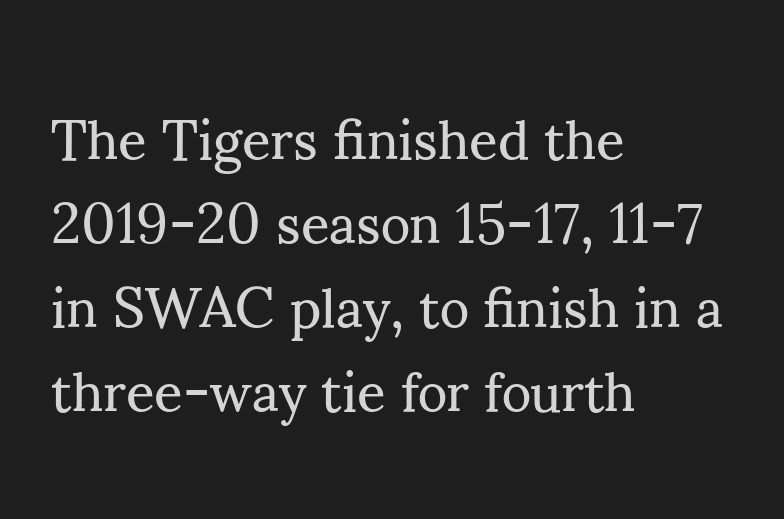
Q: Is the text bold? A: No.
Q: Is the text italic (slanted)? A: No, it is upright.
Q: Is the typeface a serif or a sans-serif typeface? A: Serif.
Q: Is the text underlined? A: No.
Q: How is the paragraph aligned? A: Left-aligned.
Q: Is the spacing between letters normal or unusually wide? A: Normal.
Q: Is the spacing between lines tight, normal or loose? A: Normal.
Q: Width (condensed, normal, or wide)? A: Normal.
Q: Stroke contrast? A: Medium.
Q: x-height? A: Small.
Q: Monospaced? A: No.
